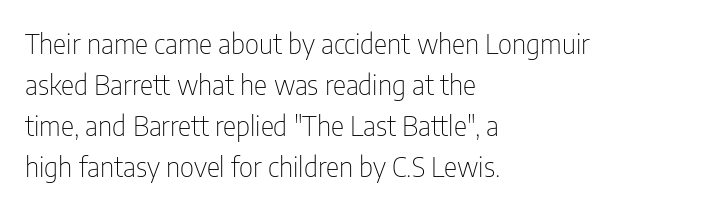
Q: Is the text bold? A: No.
Q: Is the text italic (slanted)? A: No, it is upright.
Q: Is the typeface a serif or a sans-serif typeface? A: Sans-serif.
Q: Is the text underlined? A: No.
Q: How is the paragraph aligned? A: Left-aligned.
Q: Is the spacing between letters normal or unusually wide? A: Normal.
Q: Is the spacing between lines tight, normal or loose? A: Normal.
Q: Width (condensed, normal, or wide)? A: Condensed.
Q: Stroke contrast? A: Low.
Q: x-height? A: Medium.
Q: Monospaced? A: No.
